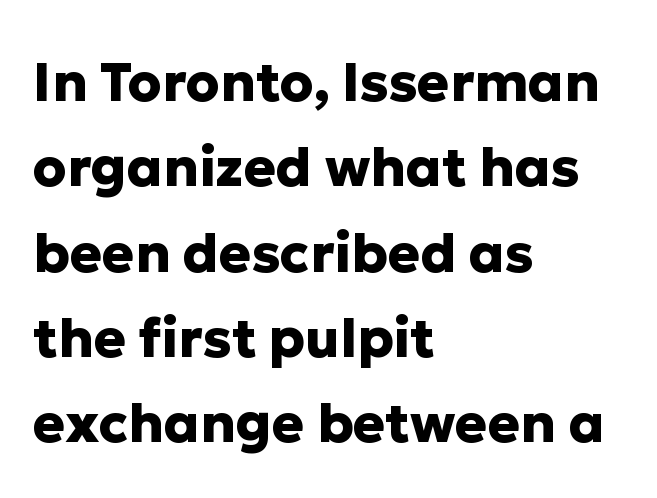
{"serif": "no", "italic": "no", "bold": "yes", "weight": "heavy", "width": "normal", "stroke_contrast": "low", "x_height": "medium", "monospaced": "no", "underline": "no", "align": "left", "line_spacing": "normal", "line_spacing_ratio": 1.58, "letter_spacing": "normal", "letter_spacing_em": 0.0, "glyph_px": 54}
